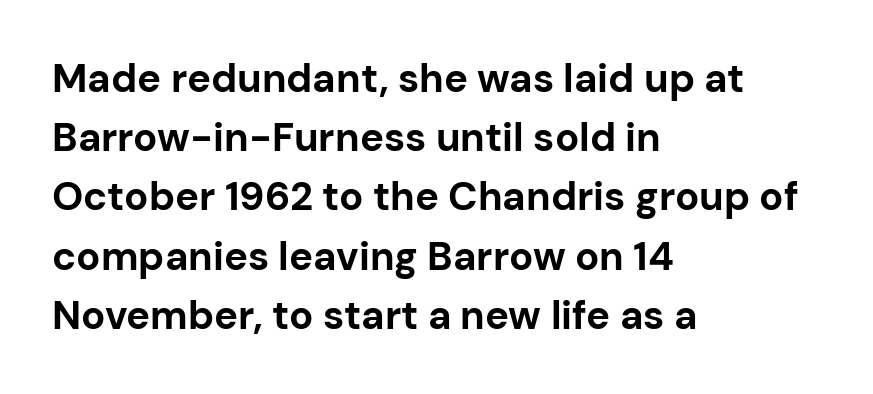
{"serif": "no", "italic": "no", "bold": "yes", "weight": "bold", "width": "normal", "stroke_contrast": "low", "x_height": "medium", "monospaced": "no", "underline": "no", "align": "left", "line_spacing": "normal", "line_spacing_ratio": 1.48, "letter_spacing": "normal", "letter_spacing_em": 0.0, "glyph_px": 40}
